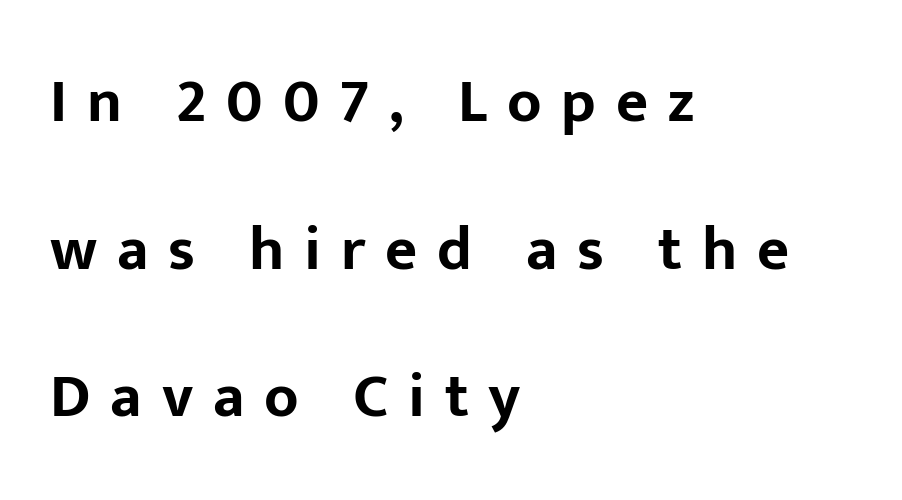
Visually the block forms a straight wall on the left and a jagged coastline on the right. The axis of the letterforms is exactly vertical. Honestly, there is no underline to notice here at all. The block of text is sparse from top to bottom, with ample space between rows. The strokes are fattened all the way to bold.
